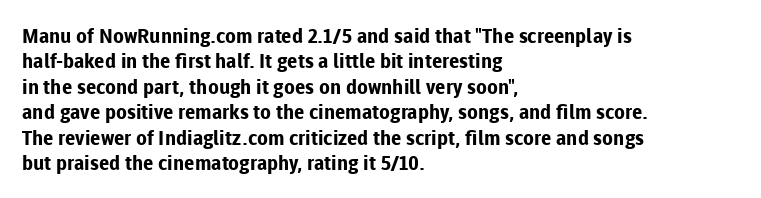
{"italic": "no", "bold": "yes", "underline": "no", "align": "left", "line_spacing": "normal", "line_spacing_ratio": 1.27, "letter_spacing": "normal", "letter_spacing_em": 0.0, "glyph_px": 20}
